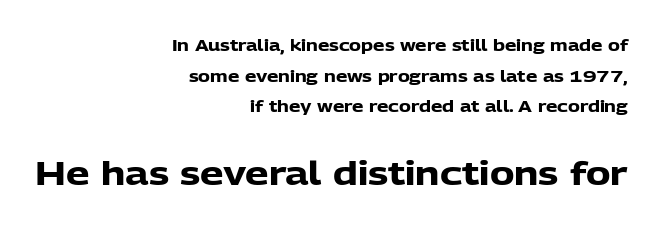
The image shows 33 px heavy sans-serif type, upright; set right-aligned, loose line spacing (1.91x), normal letter spacing, not underlined; the second (bottom) block is 2.06x larger; low stroke contrast and a medium x-height.
